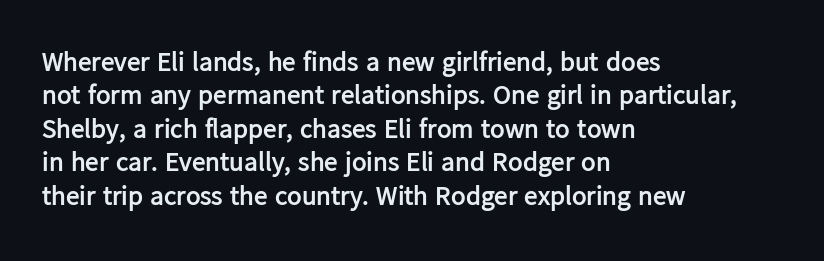
The image shows 27 px bold type, upright; set left-aligned, line spacing 1.24x, normal letter spacing, not underlined.
